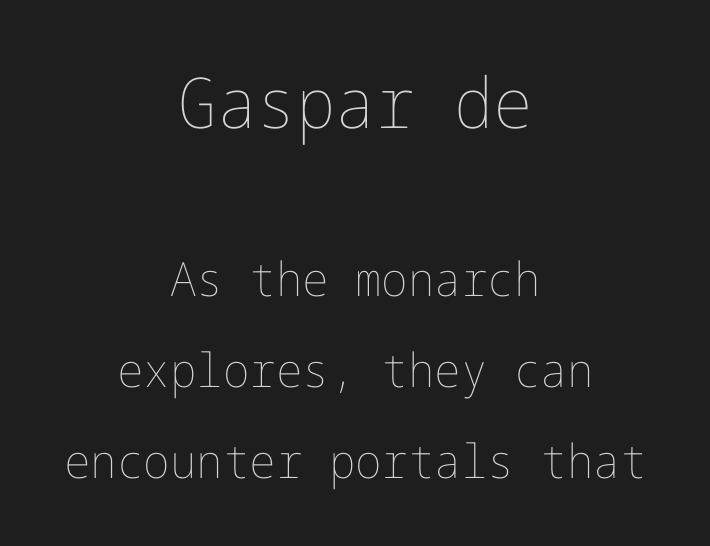
Words float on clear page, feet unadorned. Words appear dense and cohesive because spacing is normal. These two chunks differ in scale, with the top chunk taking the larger measure. No extra ink here — the face is not bold. Posture: vertical. Is the block centered? Yes — each line is placed symmetrically about the middle.
